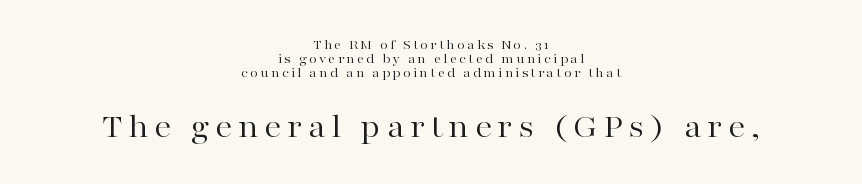
This sample has the flowing, uneven cadence of proportional lettering. The space directly below the letters is spotless. When letters stand straight like this, we call the style roman or upright. The passage shown stacks its lines with hardly any gap. To sum up the face: it has serifs.
